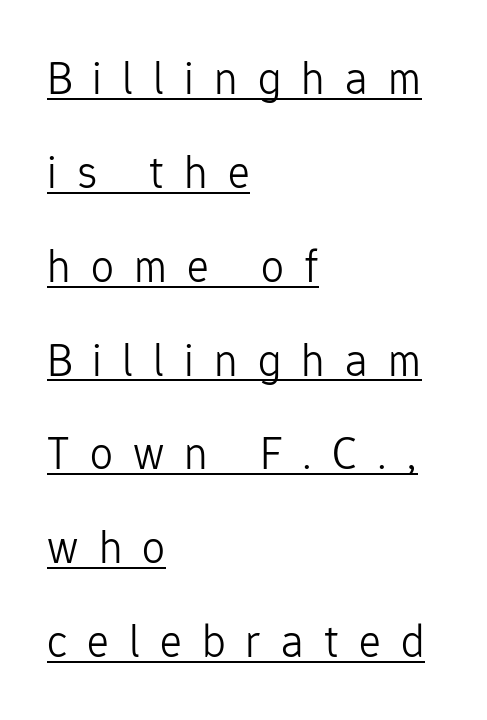
{"serif": "no", "italic": "no", "bold": "no", "weight": "light", "width": "normal", "stroke_contrast": "low", "x_height": "medium", "monospaced": "no", "underline": "yes", "align": "left", "line_spacing": "loose", "line_spacing_ratio": 2.04, "letter_spacing": "wide", "letter_spacing_em": 0.44, "glyph_px": 46}
